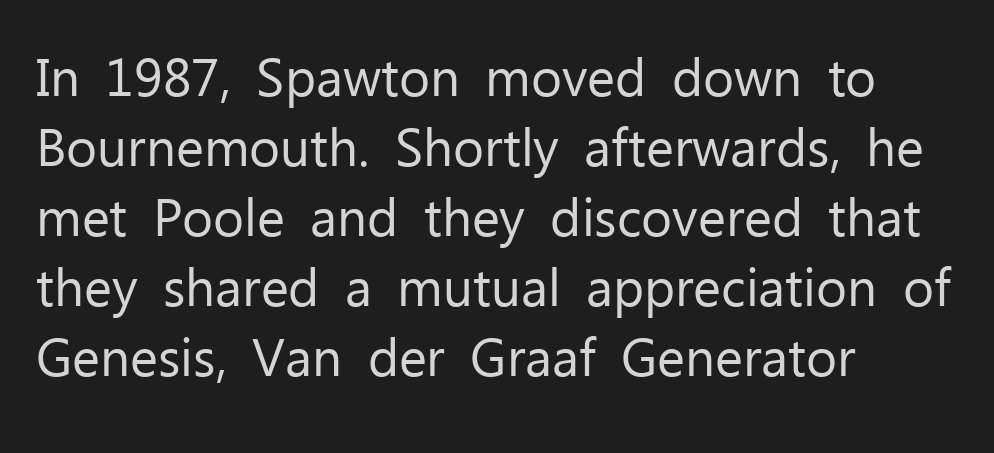
You could not count columns in this text — the font is proportionally spaced. These glyphs show unthickened strokes, regular width or finer. The lines are quadded left. A roman cut, with each character standing at attention. Unmarked baselines from the first word to the last. Caption: standard tracking, unaltered.
